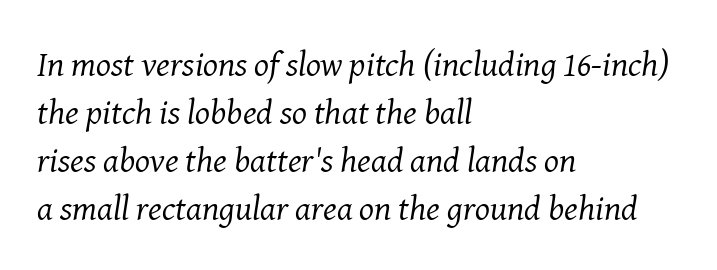
{"serif": "yes", "italic": "yes", "lean": "right", "slant_degrees": 8, "bold": "no", "weight": "regular", "width": "normal", "stroke_contrast": "medium", "x_height": "medium", "monospaced": "no", "underline": "no", "align": "left", "line_spacing": "normal", "line_spacing_ratio": 1.37, "letter_spacing": "normal", "letter_spacing_em": 0.0, "glyph_px": 35}
